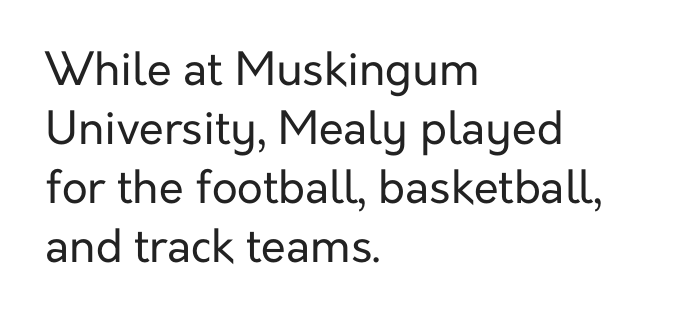
The image shows 45 px regular-weight sans-serif type, upright; set left-aligned, normal line spacing (1.31x), normal letter spacing, not underlined; low stroke contrast and a medium x-height.
